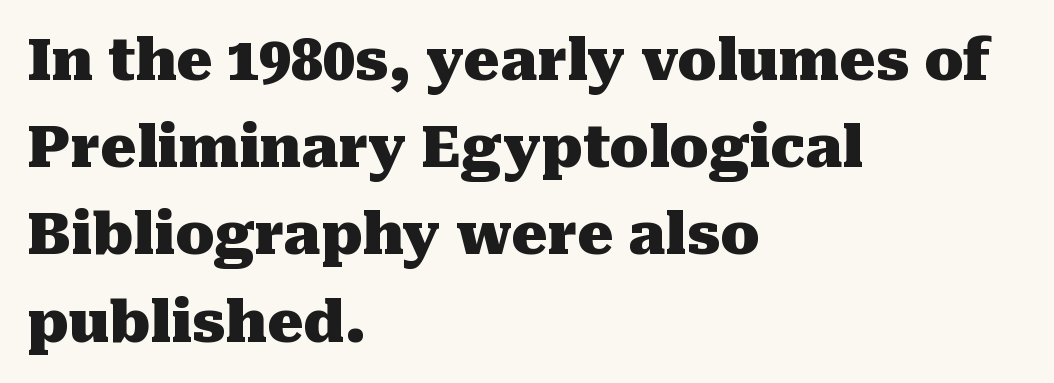
{"serif": "yes", "italic": "no", "bold": "yes", "weight": "heavy", "width": "normal", "stroke_contrast": "medium", "x_height": "medium", "monospaced": "no", "underline": "no", "align": "left", "line_spacing": "normal", "line_spacing_ratio": 1.53, "letter_spacing": "normal", "letter_spacing_em": 0.0, "glyph_px": 57}
